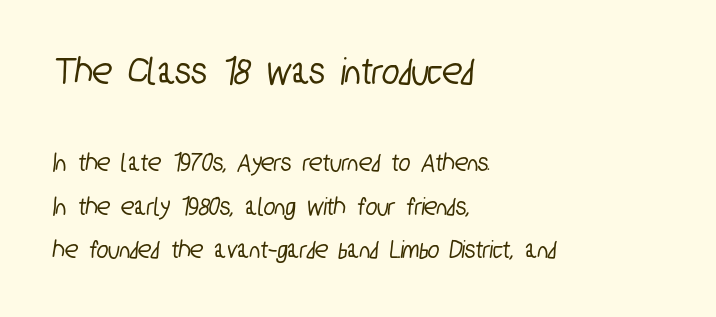
A normal amount of white space separates one row of letters from the next. Scale decreases going downward across the two blocks. The face used here is a sans, in the tradition of grotesques and geometrics. Here the glyphs are tracked normally, forming tight word shapes. A bare baseline throughout the passage. This sample has the flowing, uneven cadence of proportional lettering.
